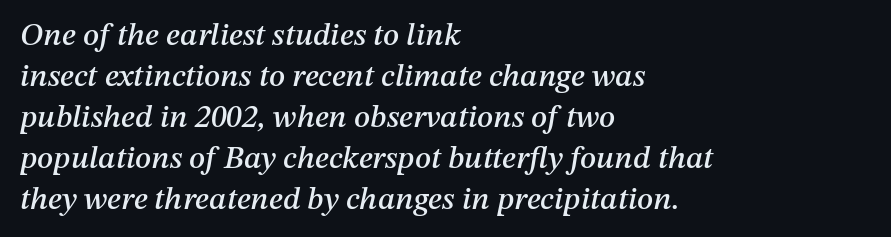
Q: Is the text italic (slanted)? A: Yes, it leans right by about 12 degrees.
Q: Is the text underlined? A: No.
Q: How is the paragraph aligned? A: Left-aligned.
Q: Is the spacing between letters normal or unusually wide? A: Normal.
Q: Is the spacing between lines tight, normal or loose? A: Normal.
Q: Width (condensed, normal, or wide)? A: Normal.
Q: Stroke contrast? A: Medium.
Q: x-height? A: Medium.
Q: Monospaced? A: No.
